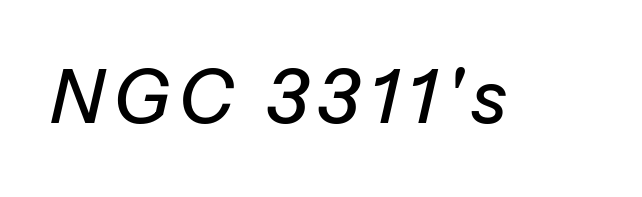
The face used here is proportionally spaced, like ordinary book or web type. No word sits above an underline. It's the slanting kind of type.
